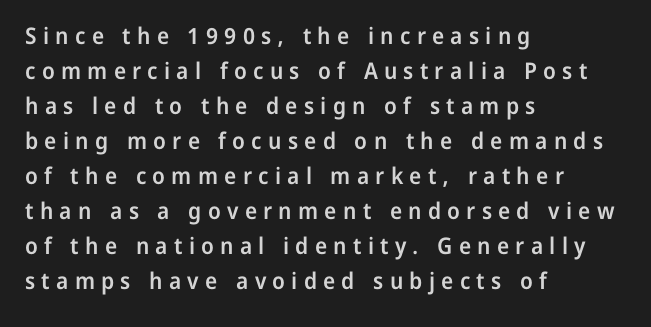
The image shows 23 px text type, upright; set left-aligned, normal line spacing (1.52x), unusually wide letter spacing (+0.27 em), not underlined.
